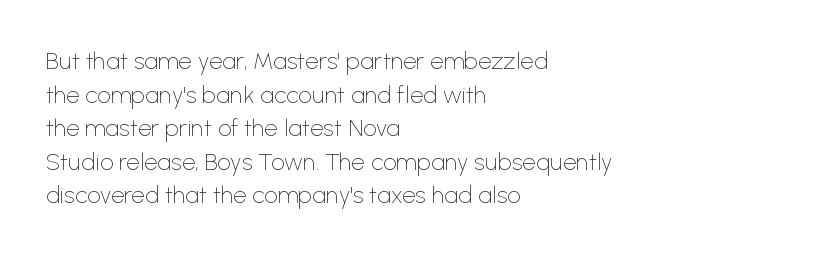
The image shows 24 px text type, upright; set left-aligned, normal line spacing (1.4x), normal letter spacing, not underlined.
